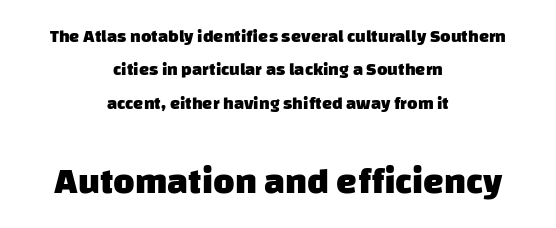
Note: no serifs on the glyphs. The lines in this sample share a center point and differ in where they start and stop. The type is set solid horizontally, with unmodified tracking. The letters advance in unequal steps, a hallmark of proportional type. Bigger letters appear in the bottom chunk; the top chunk is reduced. I'd describe the lettering as bold — thick and assertive.
